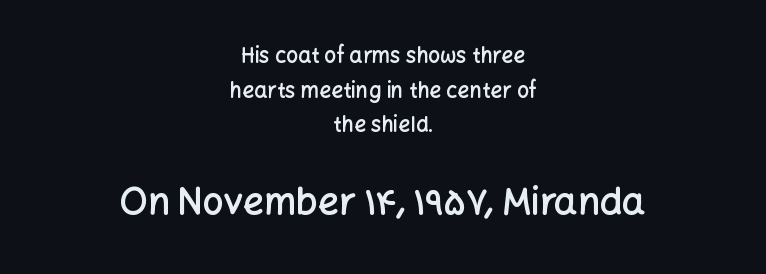
{"serif": "no", "italic": "no", "bold": "semi", "weight": "semibold", "width": "normal", "stroke_contrast": "low", "x_height": "medium", "monospaced": "no", "underline": "no", "align": "center", "line_spacing": "normal", "line_spacing_ratio": 1.65, "letter_spacing": "normal", "letter_spacing_em": 0.0, "larger_block": "second", "size_ratio": 1.76, "glyph_px": 37}
